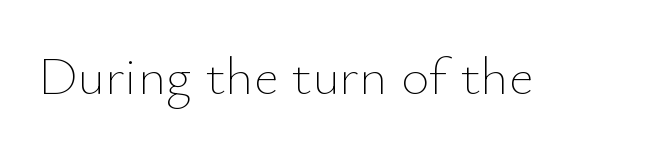
The image shows 54 px thin type, upright; set normal letter spacing, not underlined; low stroke contrast and a small x-height.
